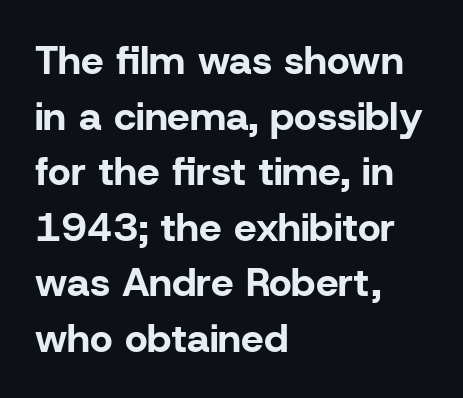
The image shows 40 px bold sans-serif type, upright; set left-aligned, normal line spacing (1.39x), normal letter spacing, not underlined; low stroke contrast and a medium x-height.
